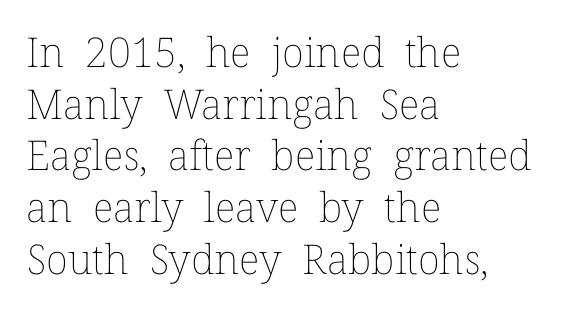
{"italic": "no", "bold": "no", "weight": "thin", "width": "normal", "stroke_contrast": "low", "x_height": "medium", "monospaced": "no", "underline": "no", "align": "left", "line_spacing": "normal", "line_spacing_ratio": 1.26, "letter_spacing": "normal", "letter_spacing_em": 0.0, "glyph_px": 41}
